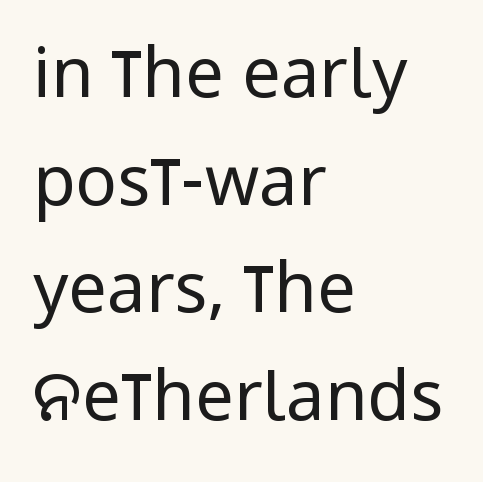
The image shows 69 px regular-weight, condensed sans-serif type, upright; set left-aligned, normal line spacing (1.56x), normal letter spacing, not underlined; low stroke contrast and a large x-height.
